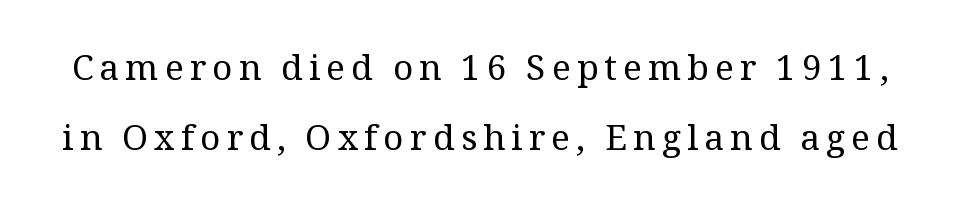
The image shows 35 px regular-weight serif type, upright; set loose line spacing (2.01x), not underlined; medium stroke contrast and a medium x-height.
